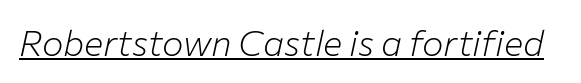
The image shows 36 px light type, italic (leaning right); set normal letter spacing, underlined; low stroke contrast and a medium x-height.
